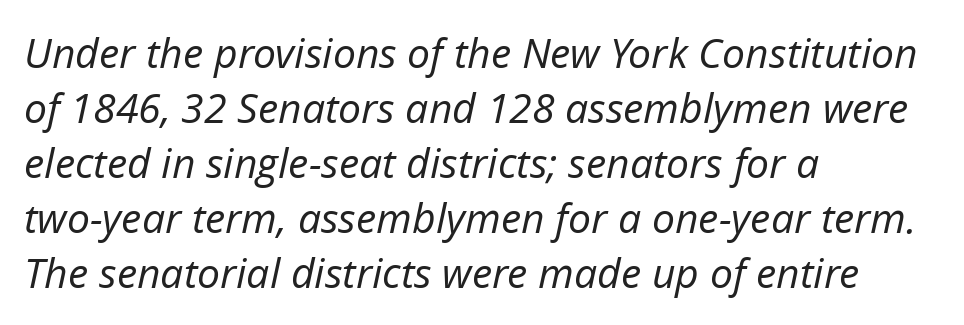
This is oblique type, the kind used for emphasis or titles. Letters have the restrained weight of plain body copy at most. If you measured baseline to baseline, you'd find a middling distance. The passage is arranged the way most books set body copy — flush left.
